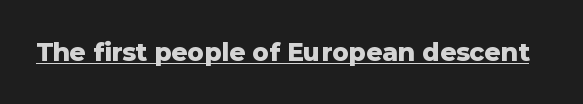
{"italic": "no", "bold": "yes", "underline": "yes", "letter_spacing": "normal", "letter_spacing_em": 0.0, "glyph_px": 25}
